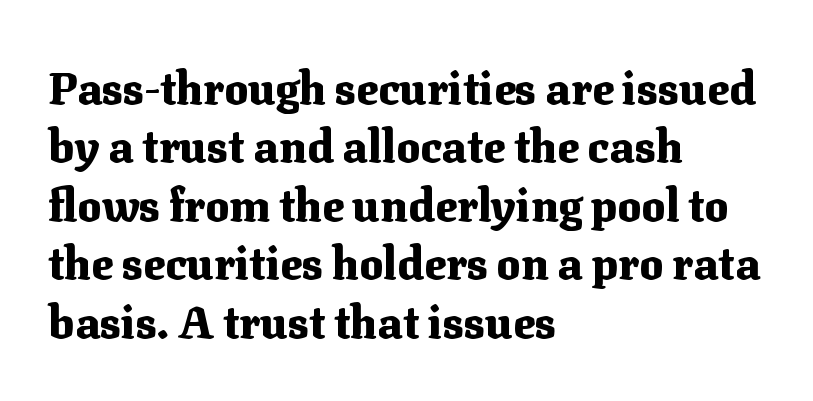
In terms of letterspacing, this is plain default setting. A typesetter would call this proportional, since set widths differ per character. This sample uses a serif face. All the whitespace from short lines collects on the right. The sample has been set heavy, in full bold.
